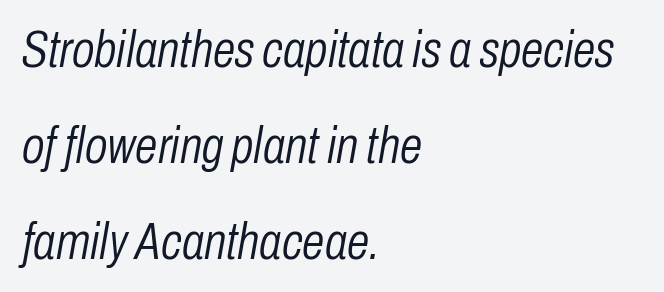
The image shows 51 px light, condensed type, italic (leaning right); set left-aligned, line spacing 1.88x, normal letter spacing, not underlined; low stroke contrast and a medium x-height.
